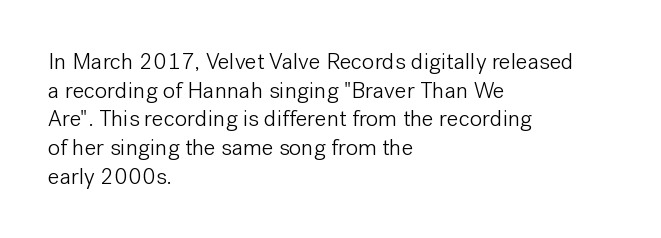
{"italic": "no", "bold": "no", "underline": "no", "align": "left", "line_spacing": "normal", "line_spacing_ratio": 1.25, "letter_spacing": "normal", "letter_spacing_em": 0.0, "glyph_px": 23}
